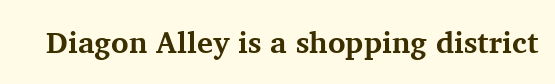
The image shows 30 px bold serif type, upright; set normal letter spacing, not underlined; medium stroke contrast and a medium x-height.
